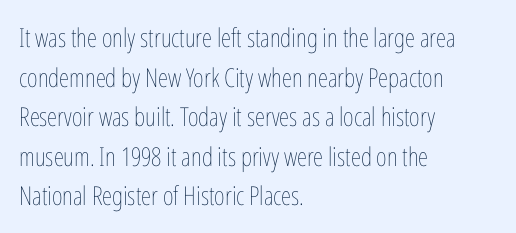
{"italic": "no", "bold": "no", "underline": "no", "align": "left", "line_spacing": "normal", "line_spacing_ratio": 1.52, "letter_spacing": "normal", "letter_spacing_em": 0.0, "glyph_px": 26}
